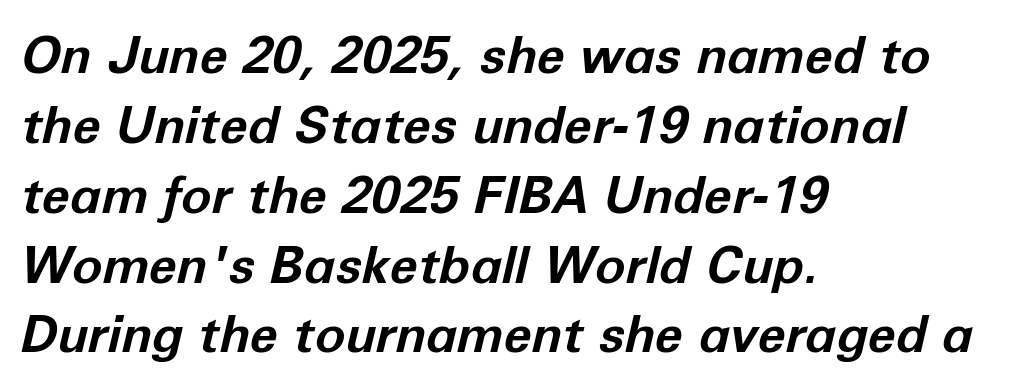
{"italic": "yes", "lean": "right", "slant_degrees": 12, "bold": "yes", "weight": "bold", "width": "normal", "stroke_contrast": "low", "x_height": "medium", "monospaced": "no", "underline": "no", "align": "left", "line_spacing": "normal", "line_spacing_ratio": 1.37, "letter_spacing": "normal", "letter_spacing_em": 0.0, "glyph_px": 51}
